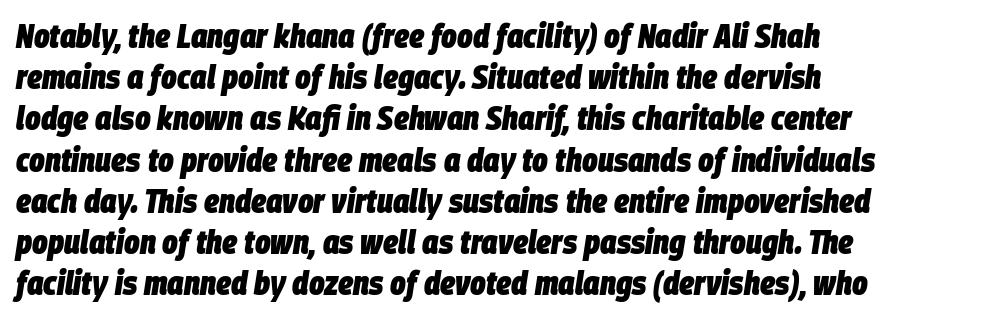
The typography opts for an oblique posture over an upright one. Letters rest on an invisible, unmarked baseline. Summary of vertical rhythm: regular, with standard interline spacing. The passage is arranged the way most books set body copy — flush left.
